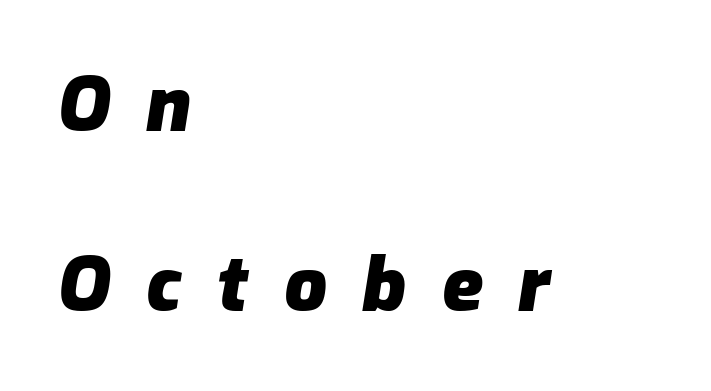
{"italic": "yes", "lean": "right", "slant_degrees": 9, "bold": "yes", "weight": "heavy", "width": "normal", "stroke_contrast": "low", "x_height": "medium", "monospaced": "no", "underline": "no", "align": "left", "line_spacing": "loose", "line_spacing_ratio": 2.4, "letter_spacing": "wide", "letter_spacing_em": 0.47, "glyph_px": 75}
